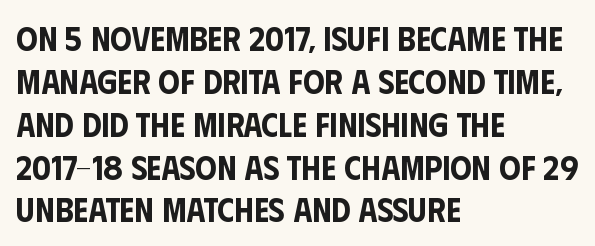
Q: Is the text italic (slanted)? A: No, it is upright.
Q: Is the typeface a serif or a sans-serif typeface? A: Sans-serif.
Q: Is the text underlined? A: No.
Q: How is the paragraph aligned? A: Left-aligned.
Q: Is the spacing between letters normal or unusually wide? A: Normal.
Q: Is the spacing between lines tight, normal or loose? A: Normal.
Q: Width (condensed, normal, or wide)? A: Condensed.
Q: Stroke contrast? A: Low.
Q: x-height? A: Large.
Q: Monospaced? A: No.
